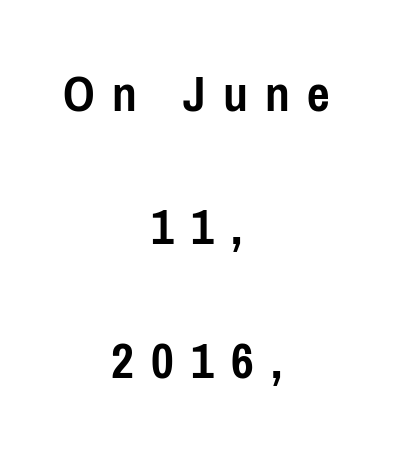
The image shows 54 px semibold, condensed sans-serif type, upright; set centered, loose line spacing (2.47x), unusually wide letter spacing (+0.32 em), not underlined; low stroke contrast and a medium x-height.
